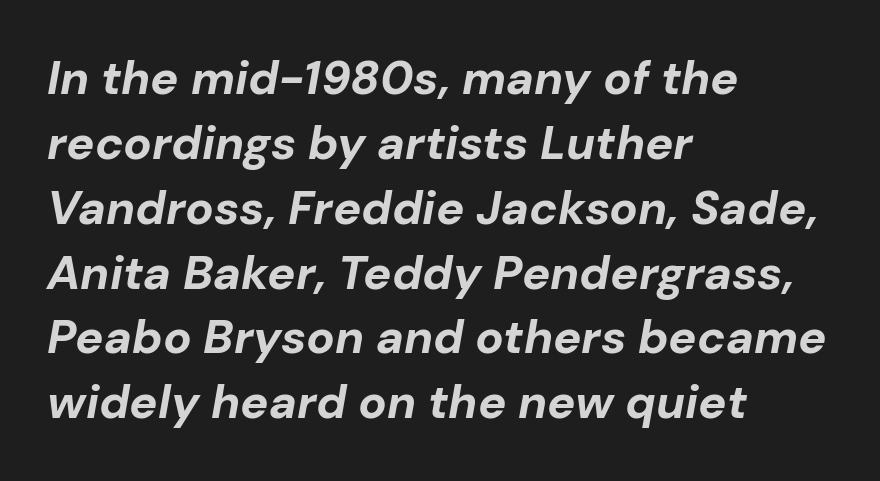
The image shows 47 px bold type, italic (leaning right); set left-aligned, normal line spacing (1.38x), normal letter spacing, not underlined; low stroke contrast and a medium x-height.
